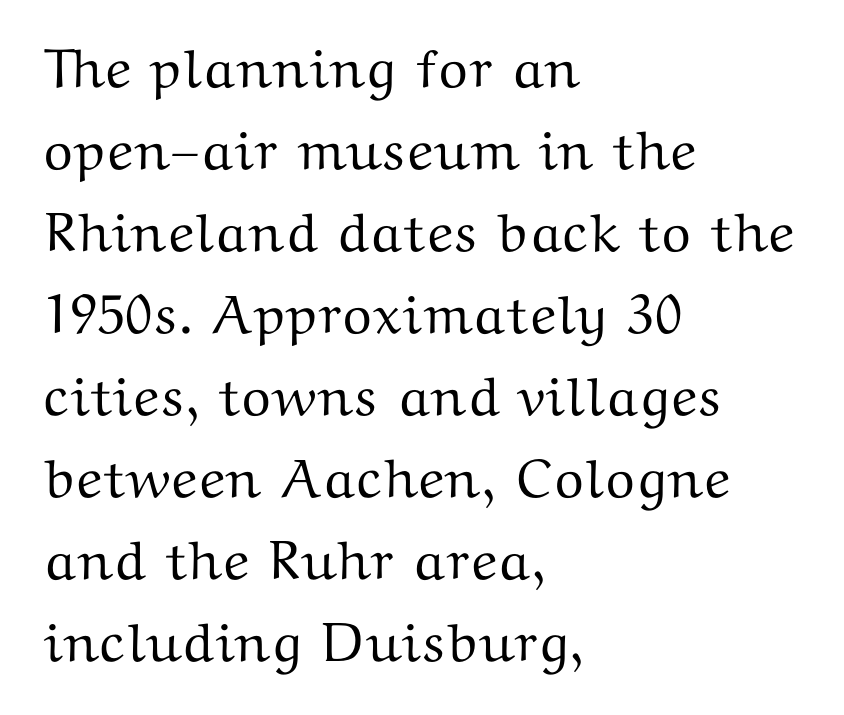
The image shows 55 px wide serif type, upright; set left-aligned, normal line spacing (1.49x), normal letter spacing, not underlined; medium stroke contrast and a medium x-height.
